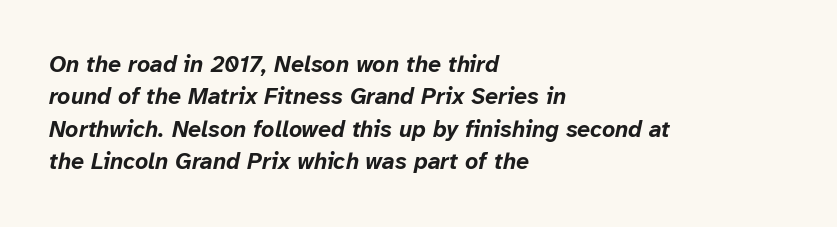
{"italic": "yes", "lean": "right", "slant_degrees": 12, "bold": "yes", "underline": "no", "align": "left", "line_spacing": "normal", "line_spacing_ratio": 1.41, "letter_spacing": "normal", "letter_spacing_em": 0.0, "glyph_px": 23}
